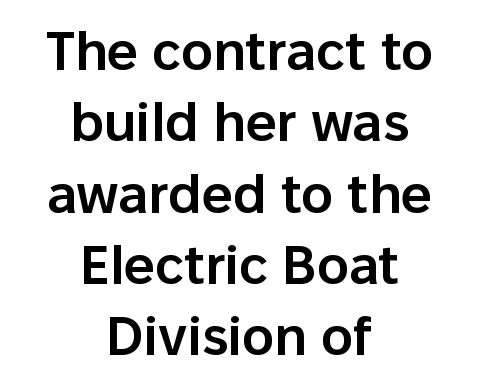
The image shows 54 px semibold sans-serif type, upright; set centered, normal line spacing (1.32x), normal letter spacing, not underlined; low stroke contrast and a medium x-height.
